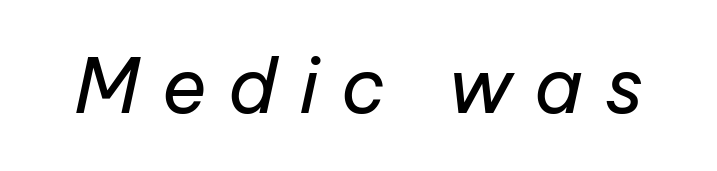
Q: Is the text bold? A: No.
Q: Is the text italic (slanted)? A: Yes, it leans right by about 12 degrees.
Q: Is the text underlined? A: No.
Q: Is the spacing between letters normal or unusually wide? A: Unusually wide.
Q: Width (condensed, normal, or wide)? A: Normal.
Q: Stroke contrast? A: Low.
Q: x-height? A: Medium.
Q: Monospaced? A: No.
